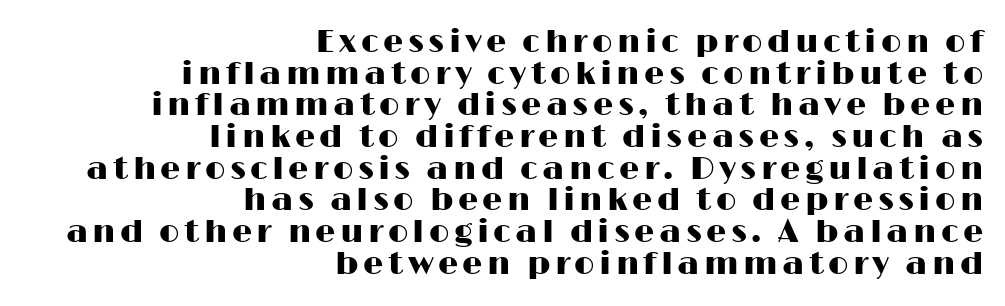
Honestly, the rows look squashed on top of each other. Every stem runs plumb, perpendicular to the baseline. Character widths vary here, with narrow letters taking less room than wide ones. Unmarked baselines from the first word to the last.
